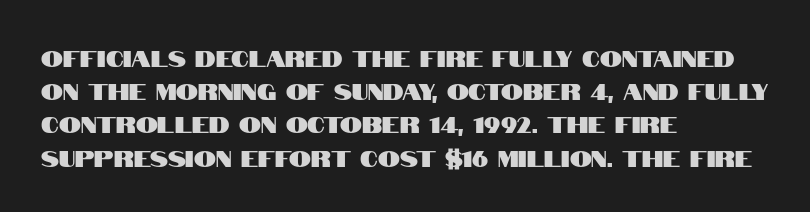
The image shows 22 px text type, upright; set left-aligned, normal line spacing (1.51x), normal letter spacing, not underlined.
